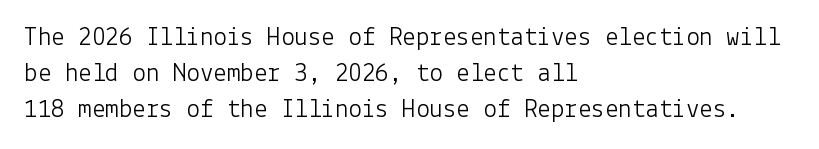
{"italic": "no", "bold": "no", "underline": "no", "align": "left", "line_spacing": "normal", "line_spacing_ratio": 1.34, "letter_spacing": "normal", "letter_spacing_em": 0.0, "glyph_px": 27}
